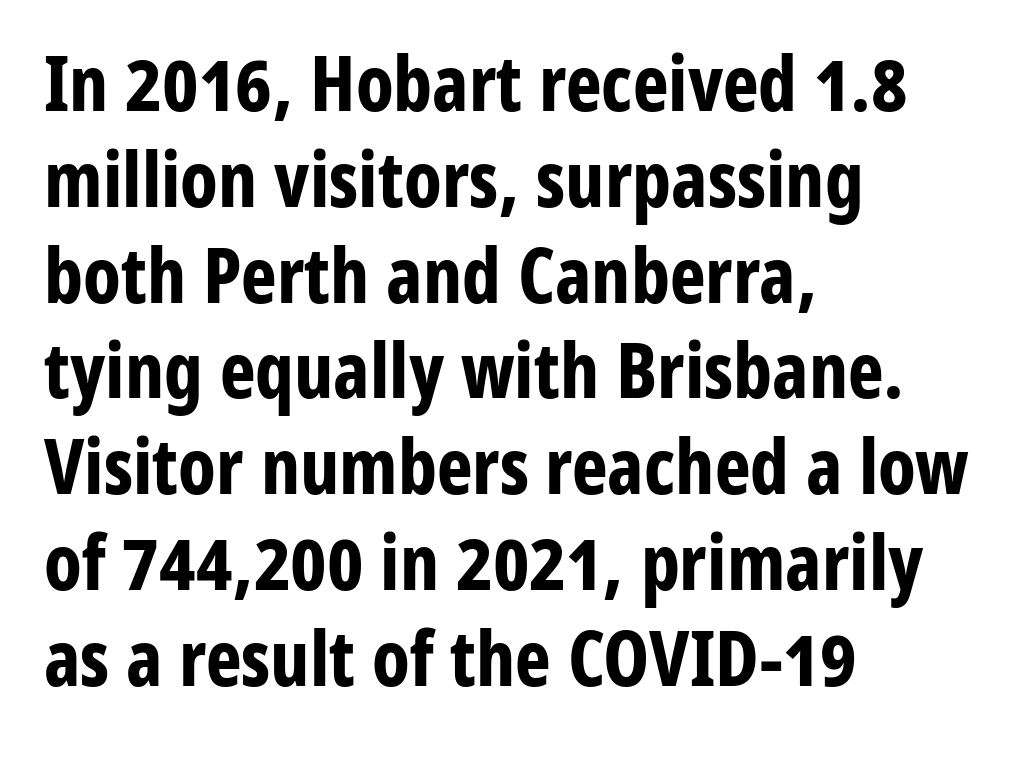
{"serif": "no", "italic": "no", "bold": "yes", "weight": "bold", "width": "condensed", "stroke_contrast": "low", "x_height": "medium", "monospaced": "no", "underline": "no", "align": "left", "line_spacing": "normal", "line_spacing_ratio": 1.26, "letter_spacing": "normal", "letter_spacing_em": 0.0, "glyph_px": 76}
